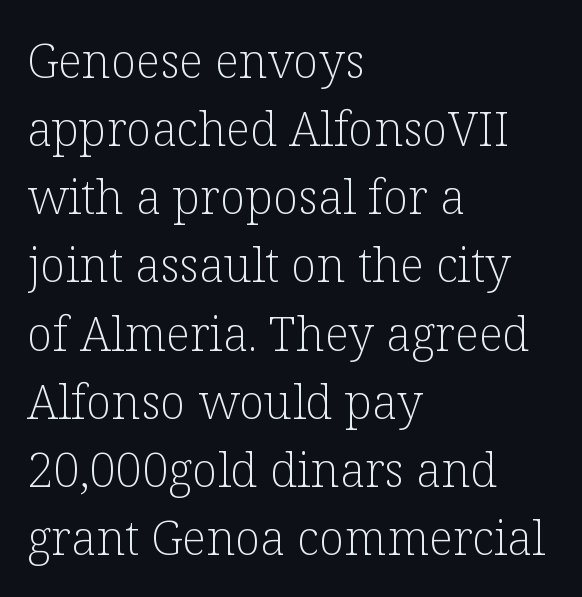
The image shows 47 px light serif type, upright; set left-aligned, normal line spacing (1.45x), normal letter spacing, not underlined; low stroke contrast and a medium x-height.
